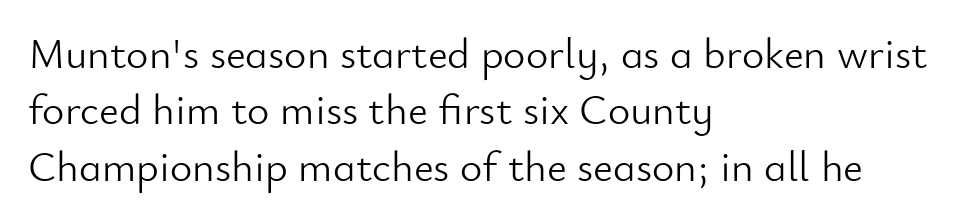
The image shows 43 px light sans-serif type, upright; set left-aligned, normal line spacing (1.31x), normal letter spacing, not underlined; low stroke contrast and a small x-height.
